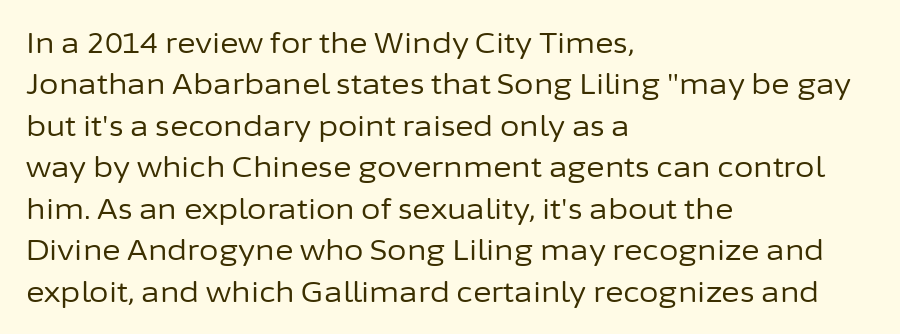
{"serif": "no", "italic": "no", "bold": "no", "weight": "regular", "width": "normal", "stroke_contrast": "low", "x_height": "medium", "monospaced": "no", "underline": "no", "align": "left", "line_spacing": "normal", "line_spacing_ratio": 1.48, "letter_spacing": "normal", "letter_spacing_em": 0.0, "glyph_px": 28}
